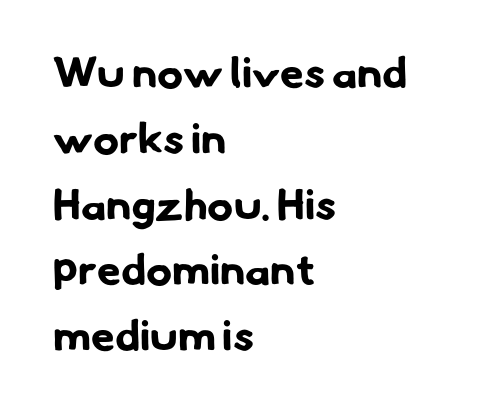
The image shows 43 px bold sans-serif type; set left-aligned, normal line spacing (1.53x), normal letter spacing, not underlined; low stroke contrast and a small x-height.
